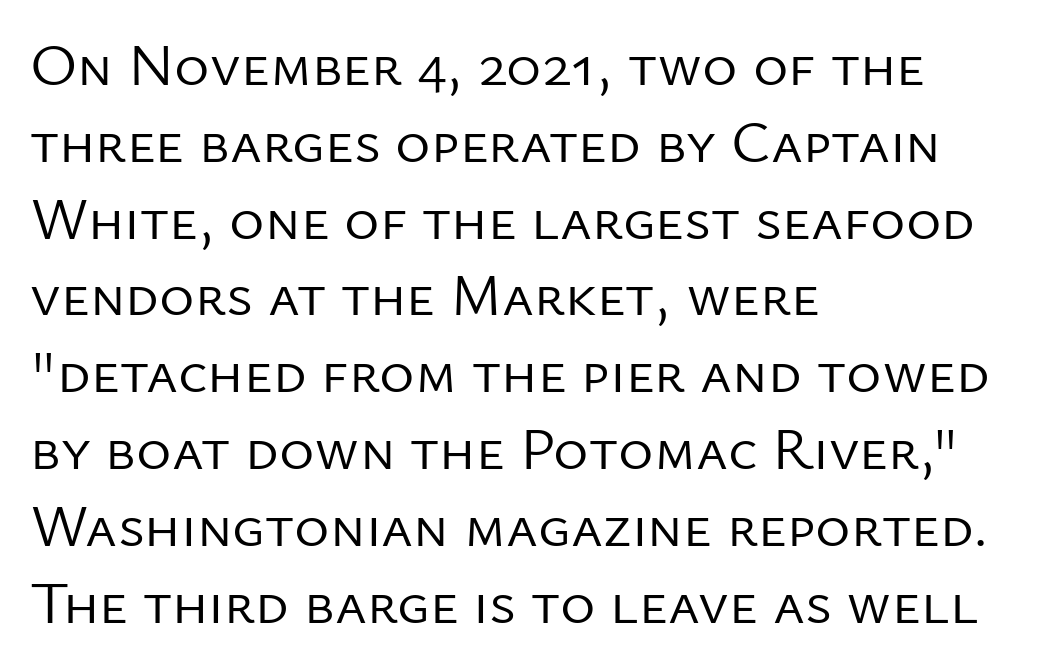
Posture: vertical. Plain, unruled lines of type. Varying glyph widths throughout — classic text-font behaviour. Bold? No — there's no thickening of the strokes. Notice how the passage keeps a crisp vertical edge on the left only. The characters display no serif detailing; their extremities are plain.
